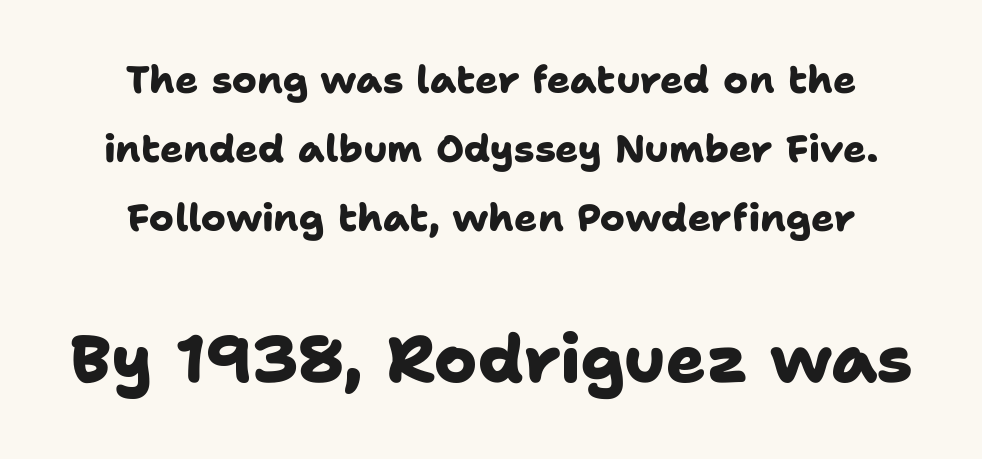
Q: Is the text bold? A: Yes.
Q: Is the typeface a serif or a sans-serif typeface? A: Sans-serif.
Q: Is the text underlined? A: No.
Q: How is the paragraph aligned? A: Centered.
Q: Is the spacing between letters normal or unusually wide? A: Normal.
Q: Which block of text is set in a larger size, the first (top) or the second (bottom)? A: The second (bottom) one.
Q: Width (condensed, normal, or wide)? A: Normal.
Q: Stroke contrast? A: Low.
Q: x-height? A: Medium.
Q: Monospaced? A: No.
